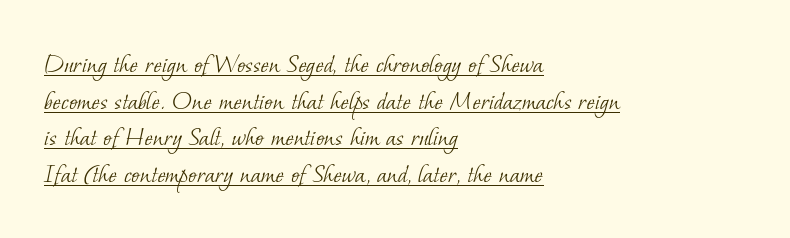
{"serif": "yes", "bold": "no", "weight": "light", "width": "normal", "stroke_contrast": "low", "x_height": "small", "monospaced": "no", "underline": "yes", "align": "left", "line_spacing": "normal", "line_spacing_ratio": 1.31, "letter_spacing": "normal", "letter_spacing_em": 0.0, "glyph_px": 28}
